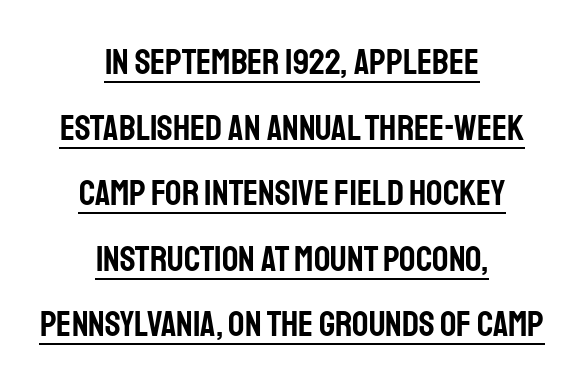
Students, observe the line beneath the letters — that is underlining. Vertical strokes here are truly vertical. The gaps between neighbouring characters are ordinary and unremarkable. This sample has the flowing, uneven cadence of proportional lettering.
